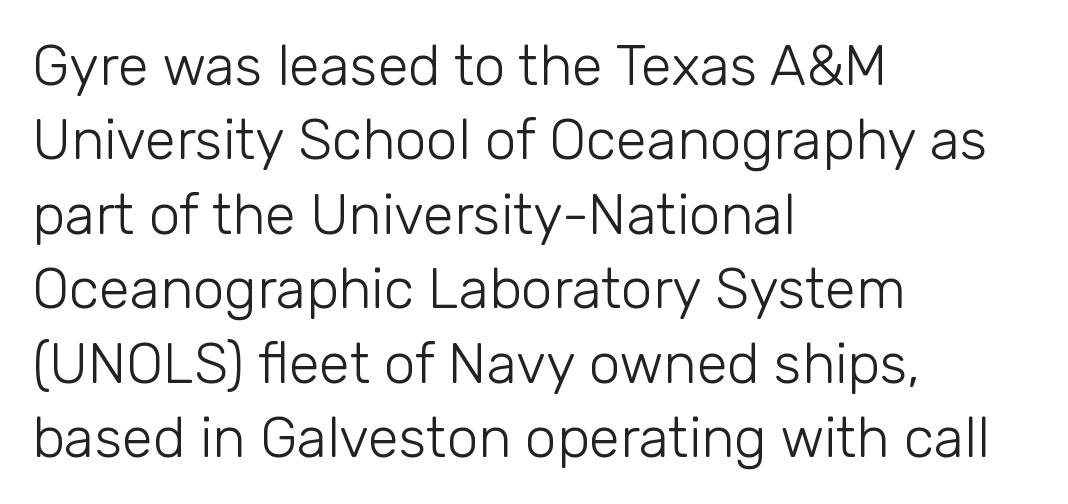
Horizontal alignment here is leftward, the default for most running prose. Compared with typical body copy, the letter spacing here is the same. Does the type have serifs? No, each stem ends abruptly. Note the varied advance widths — an 'i' is clearly narrower than an 'm'. The vertical gap from one line to the next is medium.
